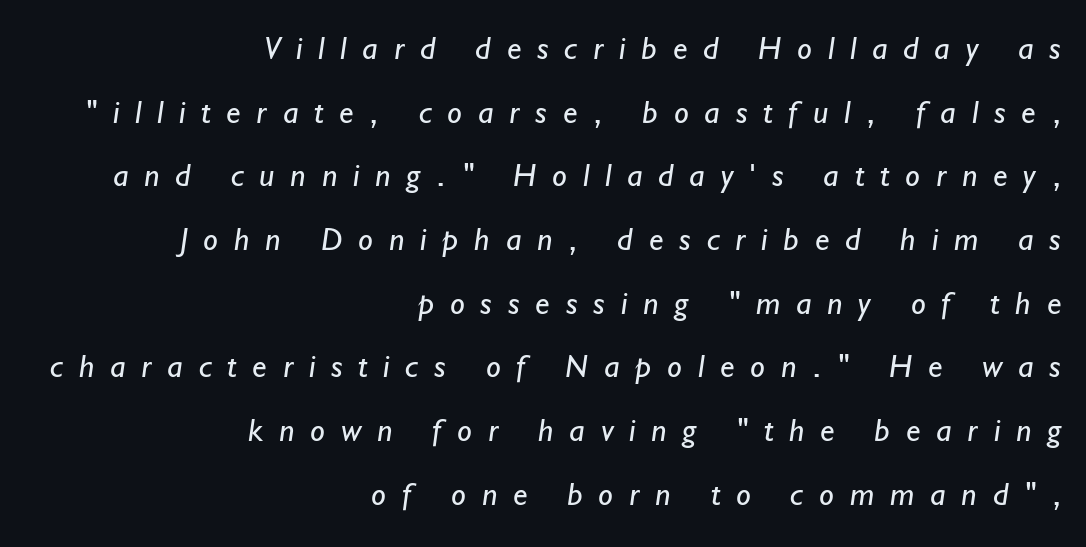
The image shows 33 px regular-weight sans-serif type; set right-aligned, loose line spacing (1.93x), unusually wide letter spacing (+0.48 em), not underlined; low stroke contrast and a small x-height.
